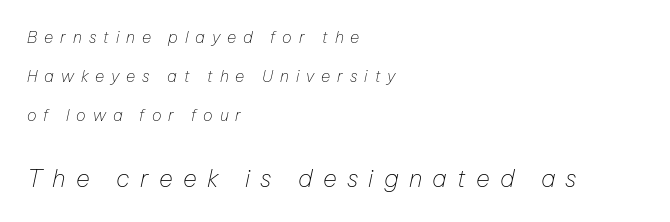
{"italic": "yes", "lean": "right", "slant_degrees": 12, "bold": "no", "underline": "no", "align": "left", "line_spacing": "loose", "line_spacing_ratio": 2.44, "letter_spacing": "wide", "letter_spacing_em": 0.43, "larger_block": "second", "size_ratio": 1.5, "glyph_px": 24}
